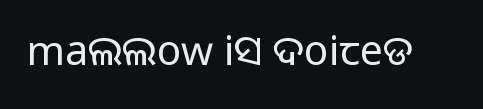
Q: Is the text italic (slanted)? A: No, it is upright.
Q: Is the typeface a serif or a sans-serif typeface? A: Sans-serif.
Q: Is the text underlined? A: No.
Q: Is the spacing between letters normal or unusually wide? A: Normal.
Q: Width (condensed, normal, or wide)? A: Normal.
Q: Stroke contrast? A: Medium.
Q: Monospaced? A: No.
